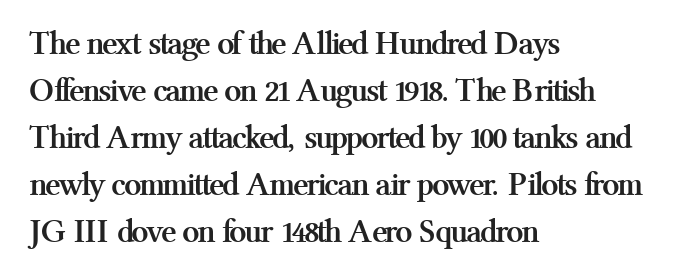
The image shows 34 px semibold serif type, upright; set left-aligned, normal line spacing (1.38x), normal letter spacing, not underlined; medium stroke contrast and a medium x-height.
